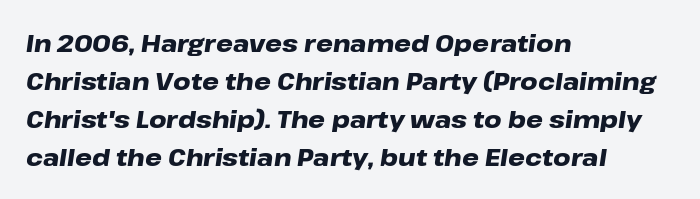
Q: Is the text bold? A: Yes.
Q: Is the text italic (slanted)? A: Yes, it leans right by about 8 degrees.
Q: Is the text underlined? A: No.
Q: How is the paragraph aligned? A: Left-aligned.
Q: Is the spacing between letters normal or unusually wide? A: Normal.
Q: Is the spacing between lines tight, normal or loose? A: Normal.
